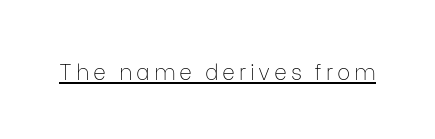
The image shows 22 px text type, upright; set underlined.
